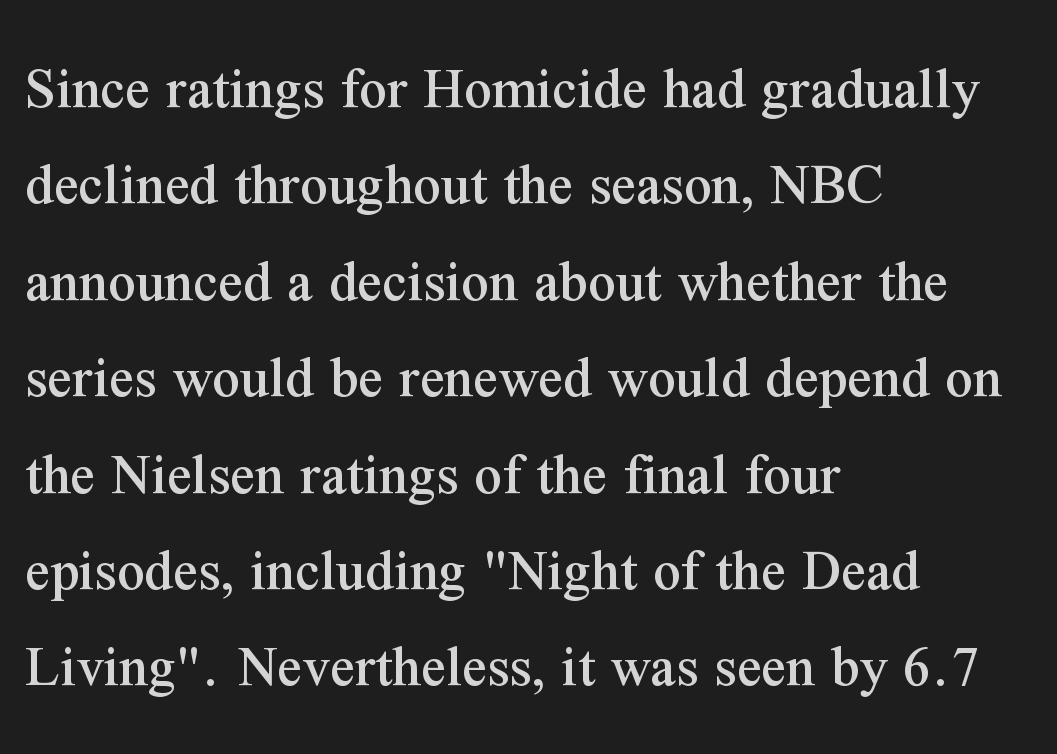
{"serif": "yes", "italic": "no", "width": "normal", "stroke_contrast": "medium", "x_height": "medium", "monospaced": "no", "underline": "no", "align": "left", "line_spacing": "normal", "line_spacing_ratio": 1.58, "letter_spacing": "normal", "letter_spacing_em": 0.0, "glyph_px": 61}
